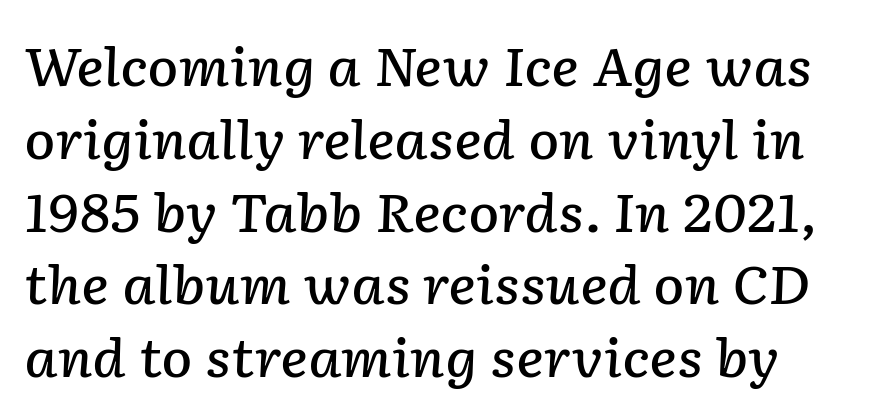
{"italic": "yes", "lean": "right", "slant_degrees": 2, "bold": "semi", "weight": "semibold", "width": "normal", "stroke_contrast": "low", "x_height": "medium", "monospaced": "no", "underline": "no", "line_spacing": "normal", "line_spacing_ratio": 1.4, "letter_spacing": "normal", "letter_spacing_em": 0.0, "glyph_px": 52}
